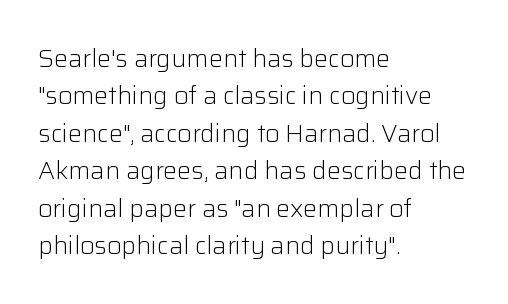
Q: Is the text bold? A: No.
Q: Is the text italic (slanted)? A: No, it is upright.
Q: Is the text underlined? A: No.
Q: How is the paragraph aligned? A: Left-aligned.
Q: Is the spacing between letters normal or unusually wide? A: Normal.
Q: Is the spacing between lines tight, normal or loose? A: Normal.
